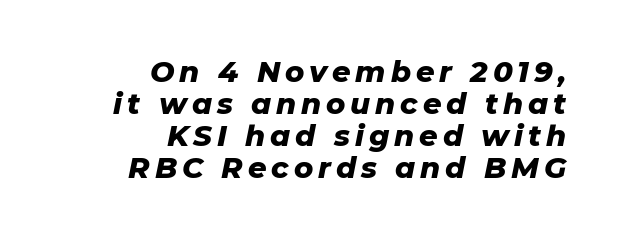
Q: Is the text bold? A: Yes.
Q: Is the text italic (slanted)? A: Yes, it leans right by about 11 degrees.
Q: Is the text underlined? A: No.
Q: How is the paragraph aligned? A: Right-aligned.
Q: Is the spacing between lines tight, normal or loose? A: Tight.
Q: Width (condensed, normal, or wide)? A: Normal.
Q: Stroke contrast? A: Low.
Q: x-height? A: Medium.
Q: Monospaced? A: No.
